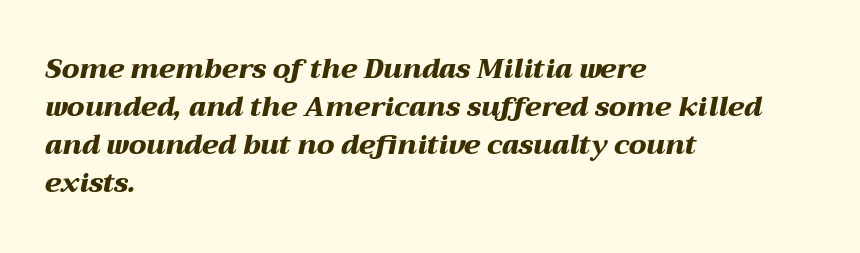
{"italic": "yes", "lean": "right", "slant_degrees": 12, "bold": "yes", "underline": "no", "align": "left", "line_spacing": "normal", "line_spacing_ratio": 1.41, "letter_spacing": "normal", "letter_spacing_em": 0.0, "glyph_px": 27}
